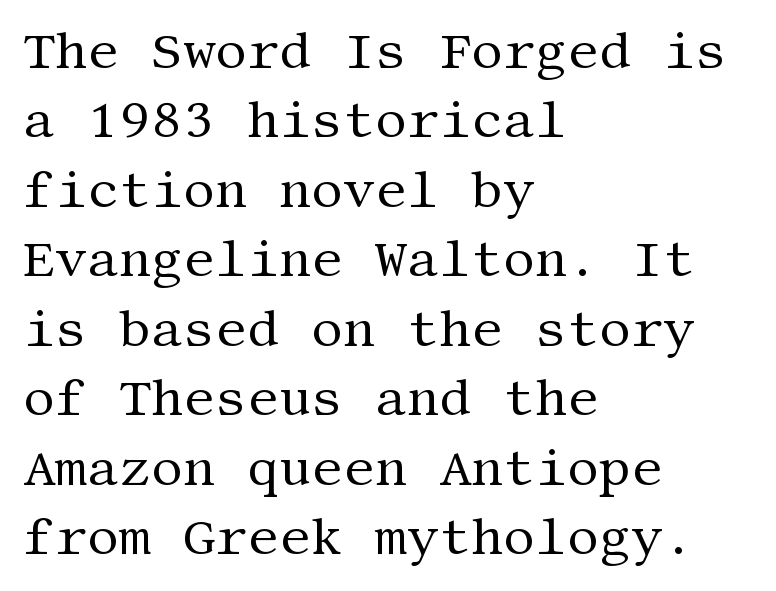
Has an underline been added? It has not. Stroke mass is kept to a normal reading level or below. Alignment: flush left. You can tell it's not italic because the verticals are truly vertical. Students, observe: this is what conventionally led text looks like. Examine the stroke ends and you'll spot serifs.
